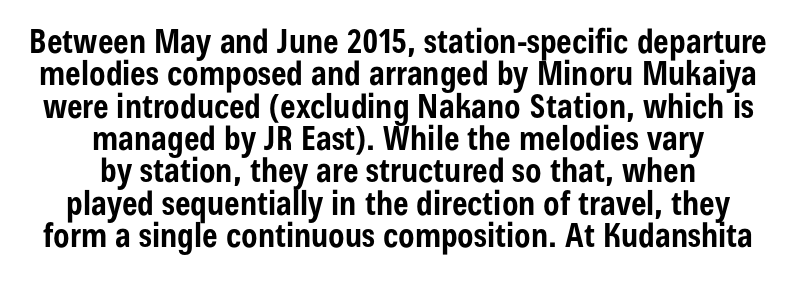
Between one letter and the next there's only the usual sliver of space. This rendering uses center alignment, leaving both contours irregular but symmetric. Examine the stroke ends and you'll find no serifs. These lines are rendered in a variable-pitch font. The rendering uses a small line-height, squeezing the rows. The area under the type is left untouched.
